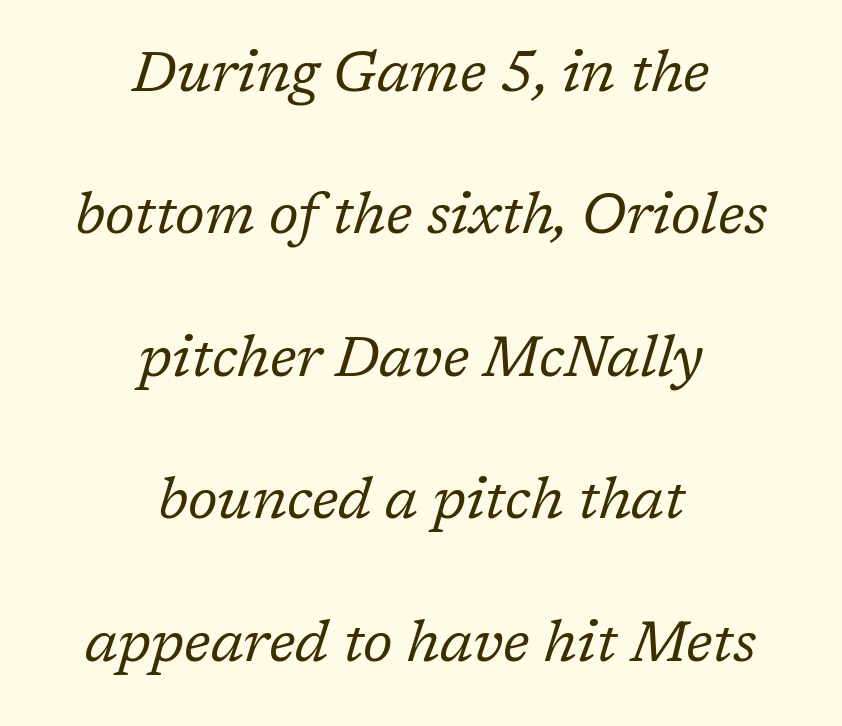
{"serif": "yes", "italic": "yes", "lean": "right", "slant_degrees": 17, "bold": "no", "weight": "regular", "width": "normal", "stroke_contrast": "low", "x_height": "medium", "monospaced": "no", "underline": "no", "align": "center", "line_spacing": "loose", "line_spacing_ratio": 2.5, "letter_spacing": "normal", "letter_spacing_em": 0.0, "glyph_px": 57}
